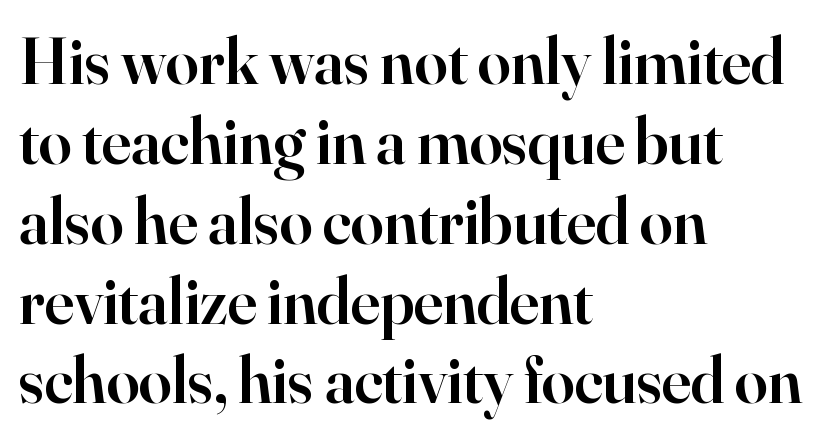
{"serif": "yes", "italic": "no", "bold": "semi", "weight": "semibold", "width": "normal", "stroke_contrast": "high", "x_height": "small", "monospaced": "no", "underline": "no", "align": "left", "line_spacing_ratio": 1.21, "letter_spacing": "normal", "letter_spacing_em": 0.0, "glyph_px": 66}
